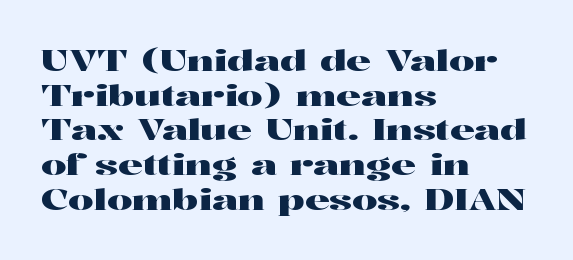
{"serif": "yes", "italic": "no", "width": "wide", "stroke_contrast": "high", "x_height": "medium", "monospaced": "no", "underline": "no", "align": "left", "line_spacing_ratio": 1.24, "letter_spacing": "normal", "letter_spacing_em": 0.0, "glyph_px": 28}
